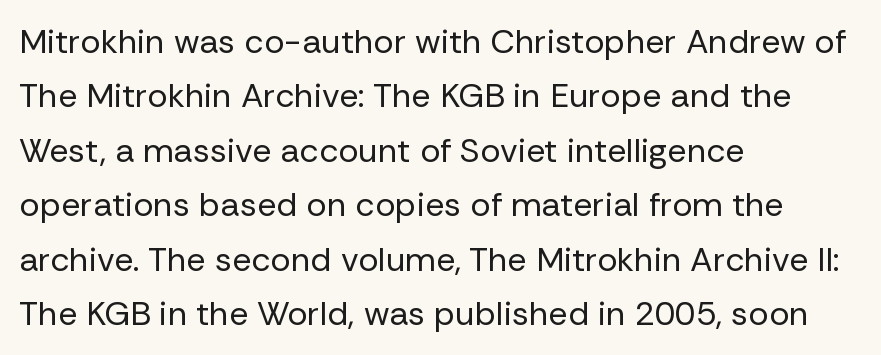
Q: Is the text bold? A: No.
Q: Is the text italic (slanted)? A: No, it is upright.
Q: Is the typeface a serif or a sans-serif typeface? A: Sans-serif.
Q: Is the text underlined? A: No.
Q: How is the paragraph aligned? A: Left-aligned.
Q: Is the spacing between letters normal or unusually wide? A: Normal.
Q: Is the spacing between lines tight, normal or loose? A: Normal.
Q: Width (condensed, normal, or wide)? A: Normal.
Q: Stroke contrast? A: Low.
Q: x-height? A: Medium.
Q: Monospaced? A: No.
